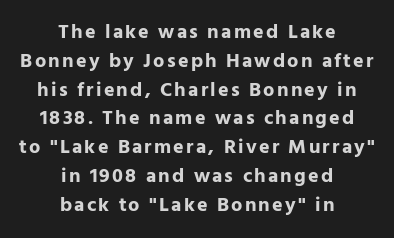
{"italic": "no", "bold": "yes", "underline": "no", "align": "center", "line_spacing": "normal", "line_spacing_ratio": 1.44, "glyph_px": 20}
